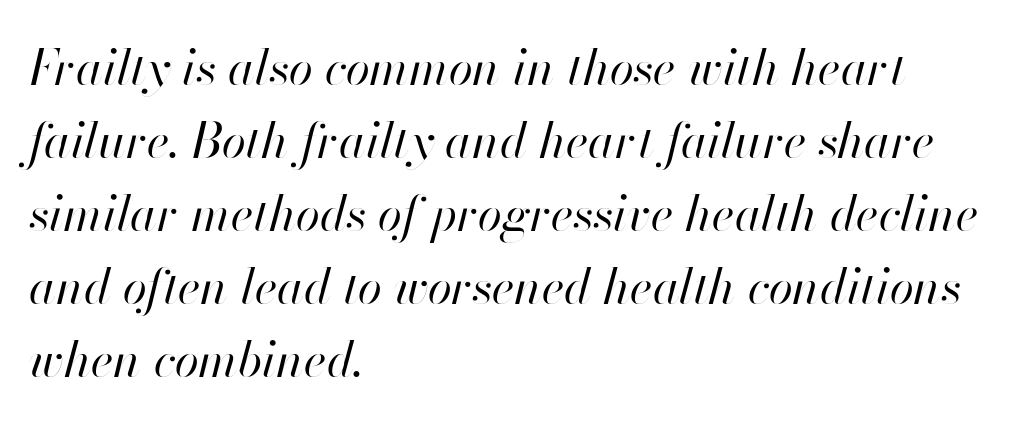
The passage shown is not underscored anywhere. Students, note that the glyphs here touch the page at normal intervals. Think standard paragraph weight, or any step lighter than that. The paragraph shown leans on its left margin.
